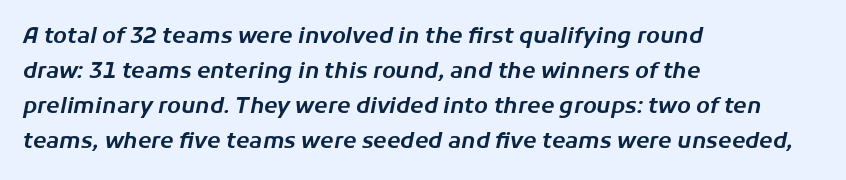
Rendered with sloped, italic letterforms. Words float on clear page, feet unadorned. Layout note: lines flush left. Whoever set this chose a conventional vertical rhythm.
